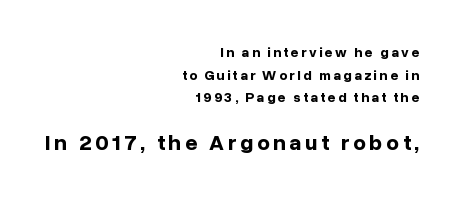
Q: Is the text bold? A: Yes.
Q: Is the text italic (slanted)? A: No, it is upright.
Q: Is the text underlined? A: No.
Q: How is the paragraph aligned? A: Right-aligned.
Q: Is the spacing between lines tight, normal or loose? A: Normal.
Q: Which block of text is set in a larger size, the first (top) or the second (bottom)? A: The second (bottom) one.
